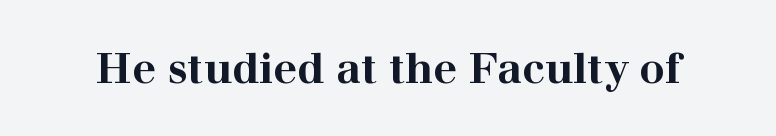
Q: Is the text bold? A: Yes.
Q: Is the text italic (slanted)? A: No, it is upright.
Q: Is the typeface a serif or a sans-serif typeface? A: Serif.
Q: Is the text underlined? A: No.
Q: Is the spacing between letters normal or unusually wide? A: Normal.
Q: Width (condensed, normal, or wide)? A: Wide.
Q: Stroke contrast? A: High.
Q: x-height? A: Medium.
Q: Monospaced? A: No.
